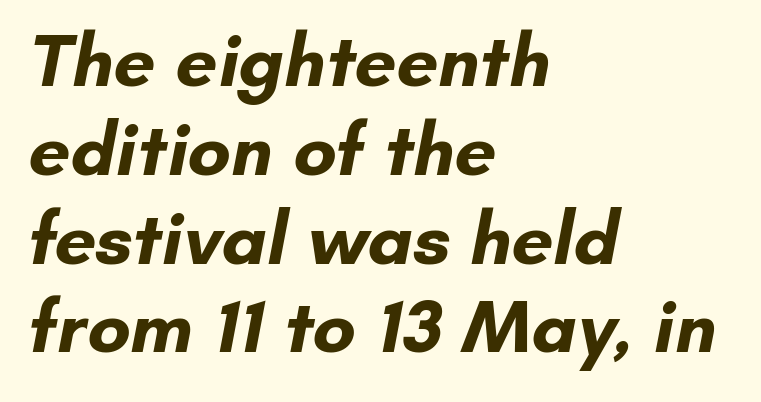
The image shows 74 px bold sans-serif type; set left-aligned, line spacing 1.2x, normal letter spacing, not underlined; low stroke contrast and a small x-height.
